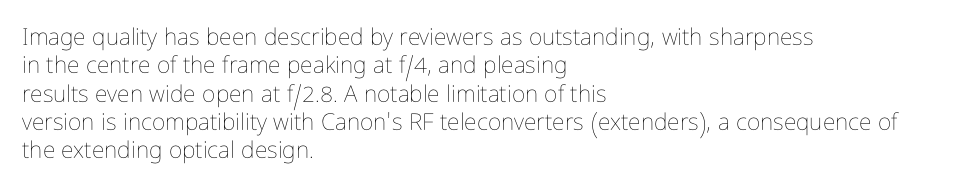
Q: Is the text bold? A: No.
Q: Is the text italic (slanted)? A: No, it is upright.
Q: Is the text underlined? A: No.
Q: How is the paragraph aligned? A: Left-aligned.
Q: Is the spacing between letters normal or unusually wide? A: Normal.
